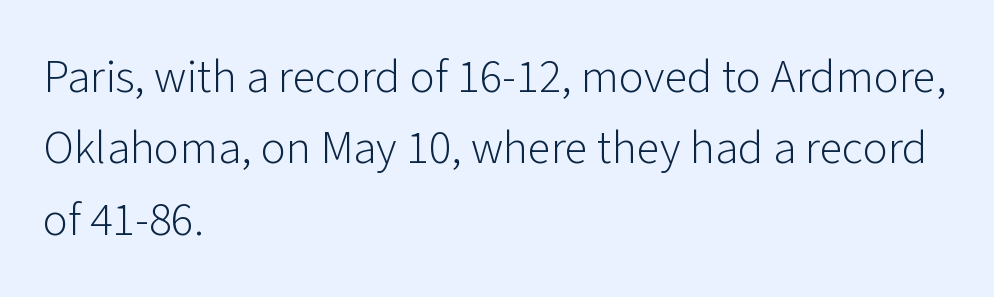
The image shows 47 px light sans-serif type, upright; set left-aligned, normal line spacing (1.52x), normal letter spacing, not underlined; low stroke contrast and a medium x-height.
